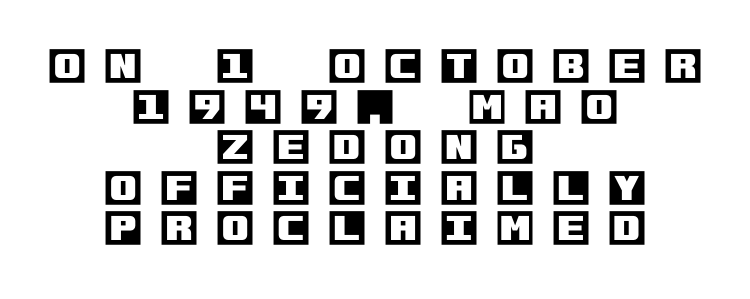
The letters stand upright; this is a roman face. Both edges are ragged and mirror each other, which tells us the setting is centered. This sample uses expanded letter spacing, leaving extra air between glyphs. Plain, unruled lines of type. Very little white space separates one row of letters from the next.
